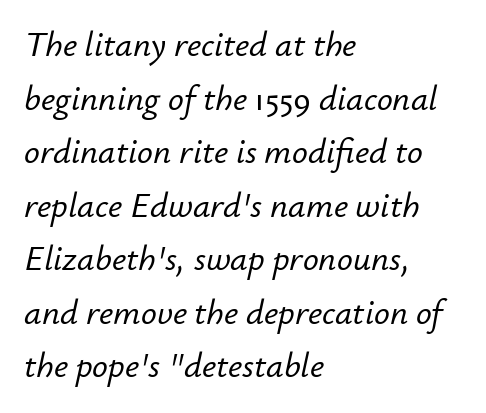
{"italic": "yes", "lean": "right", "slant_degrees": 12, "width": "normal", "stroke_contrast": "low", "x_height": "small", "monospaced": "no", "underline": "no", "align": "left", "line_spacing": "normal", "line_spacing_ratio": 1.53, "letter_spacing": "normal", "letter_spacing_em": 0.0, "glyph_px": 35}
